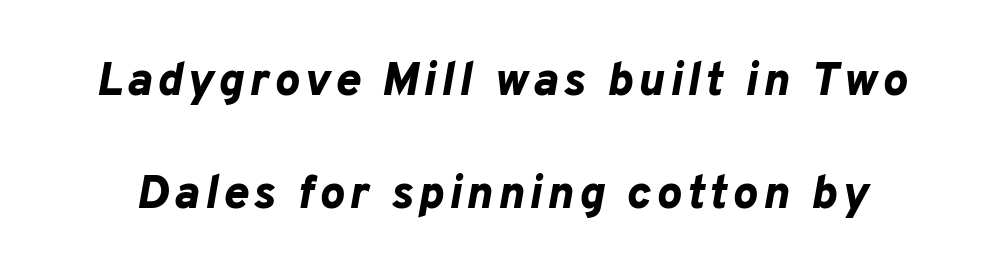
The area under the type is left untouched. The letters are bold, with thick, heavy strokes. Note the varied advance widths — an 'i' is clearly narrower than an 'm'. It's the slanting kind of type. Airy leading.
